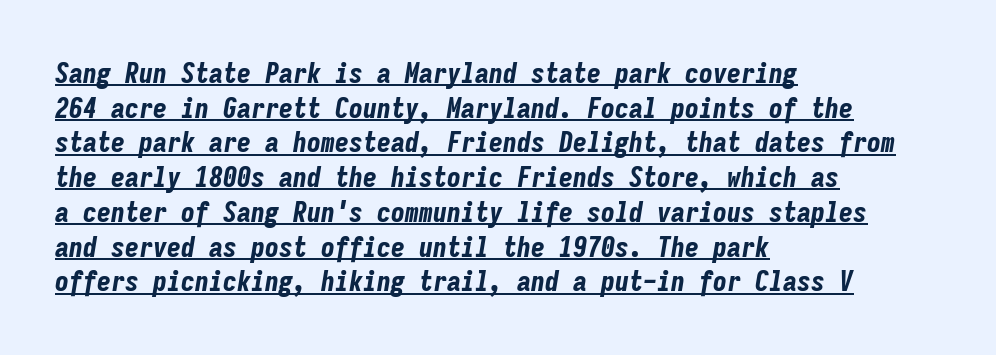
The image shows 28 px bold, condensed type, italic (leaning right), monospaced; set left-aligned, line spacing 1.24x, normal letter spacing, underlined; low stroke contrast and a medium x-height.
